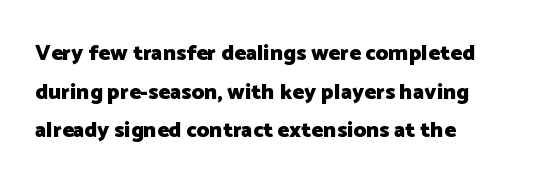
{"italic": "no", "bold": "yes", "underline": "no", "align": "left", "line_spacing_ratio": 1.76, "letter_spacing": "normal", "letter_spacing_em": 0.0, "glyph_px": 22}
